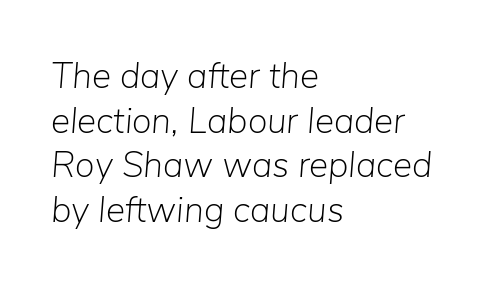
The image shows 36 px light type, italic (leaning right); set left-aligned, line spacing 1.24x, normal letter spacing, not underlined; low stroke contrast and a medium x-height.
